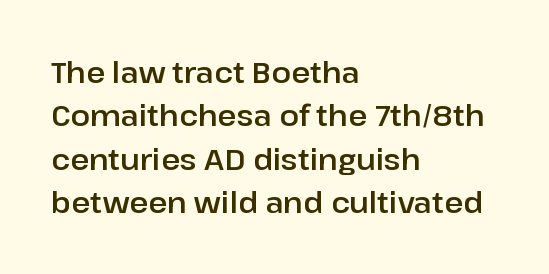
Successive baselines arrive at the customary interval. Characters follow at the spacing the type designer built in. The space directly below the letters is spotless. I'd call this a sans setting — the letters go barefoot. Each line starts at the same left margin while the right side varies. Posture: straight, roman, zero tilt.
